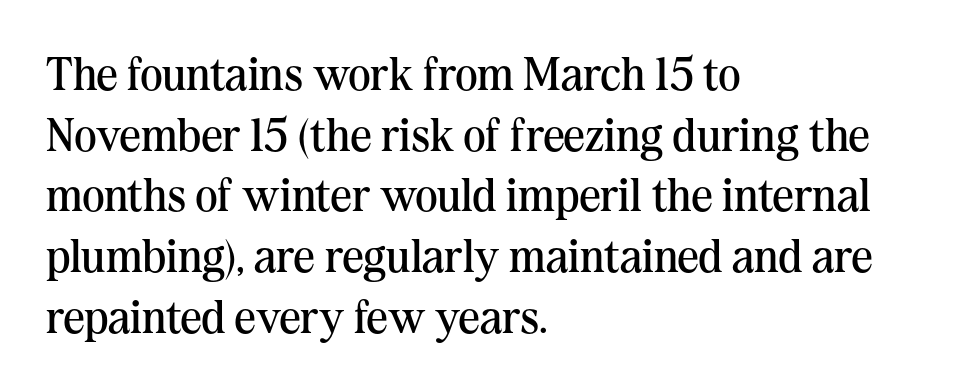
{"serif": "yes", "italic": "no", "bold": "no", "weight": "regular", "width": "normal", "stroke_contrast": "medium", "x_height": "medium", "monospaced": "no", "underline": "no", "align": "left", "line_spacing": "normal", "line_spacing_ratio": 1.29, "letter_spacing": "normal", "letter_spacing_em": 0.0, "glyph_px": 47}
